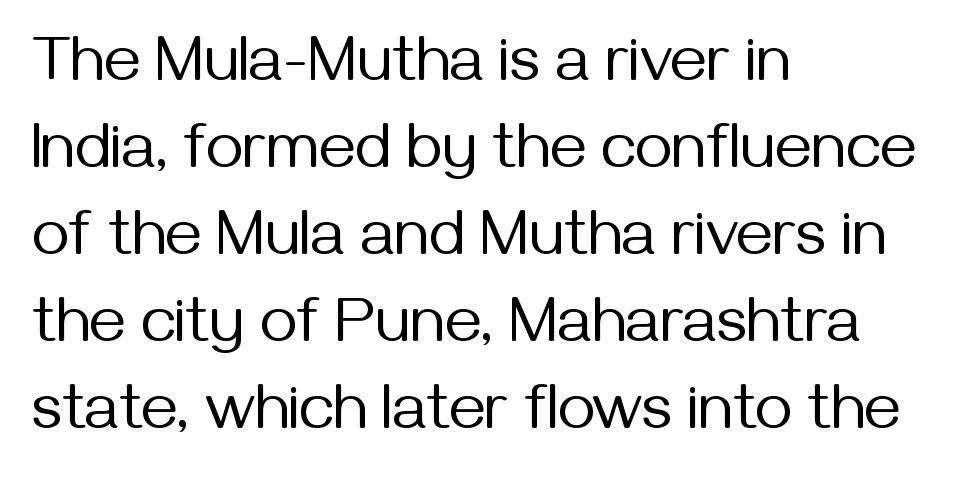
The image shows 64 px regular-weight sans-serif type, upright; set left-aligned, normal line spacing (1.36x), normal letter spacing, not underlined; medium stroke contrast and a medium x-height.
